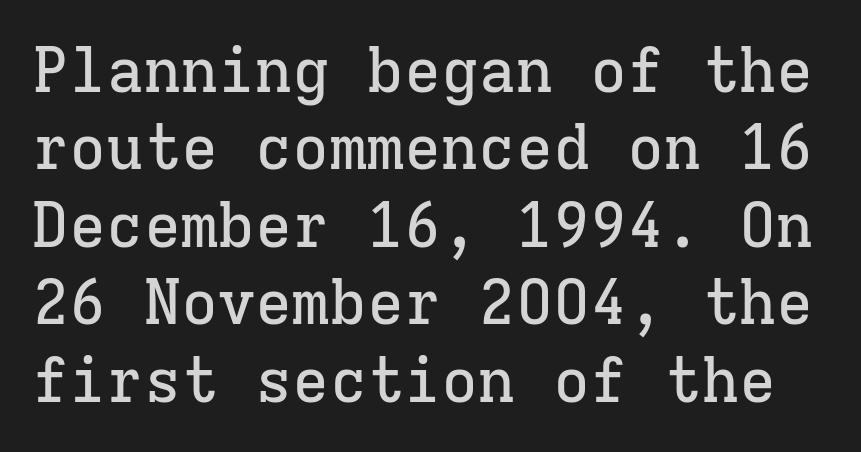
{"serif": "yes", "italic": "no", "width": "normal", "stroke_contrast": "low", "x_height": "medium", "monospaced": "yes", "underline": "no", "line_spacing": "normal", "line_spacing_ratio": 1.25, "letter_spacing": "normal", "letter_spacing_em": 0.0, "glyph_px": 62}
